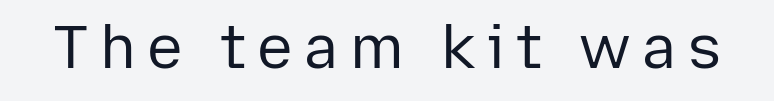
The image shows 60 px regular-weight sans-serif type, upright; set not underlined; low stroke contrast and a medium x-height.
